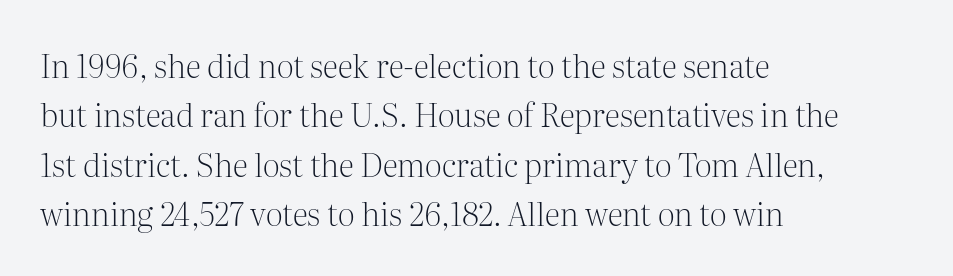
Q: Is the text bold? A: No.
Q: Is the text italic (slanted)? A: No, it is upright.
Q: Is the typeface a serif or a sans-serif typeface? A: Serif.
Q: Is the text underlined? A: No.
Q: How is the paragraph aligned? A: Left-aligned.
Q: Is the spacing between letters normal or unusually wide? A: Normal.
Q: Is the spacing between lines tight, normal or loose? A: Normal.
Q: Width (condensed, normal, or wide)? A: Normal.
Q: Stroke contrast? A: Medium.
Q: x-height? A: Medium.
Q: Monospaced? A: No.
